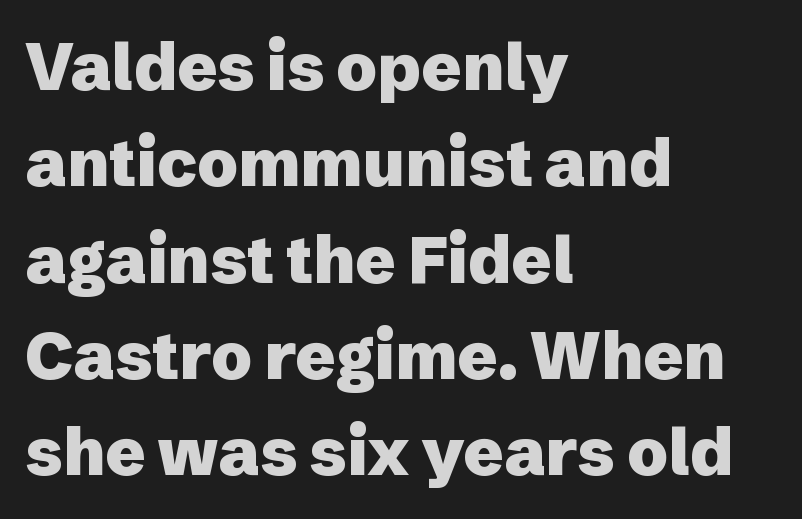
{"serif": "no", "italic": "no", "bold": "yes", "weight": "heavy", "width": "normal", "stroke_contrast": "low", "x_height": "medium", "monospaced": "no", "underline": "no", "align": "left", "line_spacing": "normal", "line_spacing_ratio": 1.46, "letter_spacing": "normal", "letter_spacing_em": 0.0, "glyph_px": 66}
